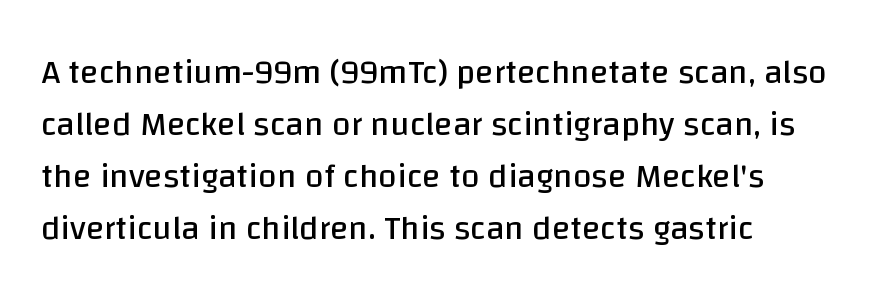
Q: Is the text bold? A: No.
Q: Is the text italic (slanted)? A: No, it is upright.
Q: Is the typeface a serif or a sans-serif typeface? A: Sans-serif.
Q: Is the text underlined? A: No.
Q: Is the spacing between letters normal or unusually wide? A: Normal.
Q: Is the spacing between lines tight, normal or loose? A: Normal.
Q: Width (condensed, normal, or wide)? A: Normal.
Q: Stroke contrast? A: Low.
Q: x-height? A: Large.
Q: Monospaced? A: No.
